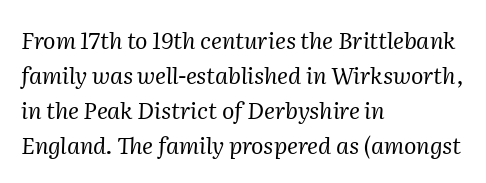
{"italic": "yes", "lean": "right", "slant_degrees": 2, "bold": "no", "underline": "no", "align": "left", "line_spacing": "normal", "line_spacing_ratio": 1.52, "letter_spacing": "normal", "letter_spacing_em": 0.0, "glyph_px": 23}
